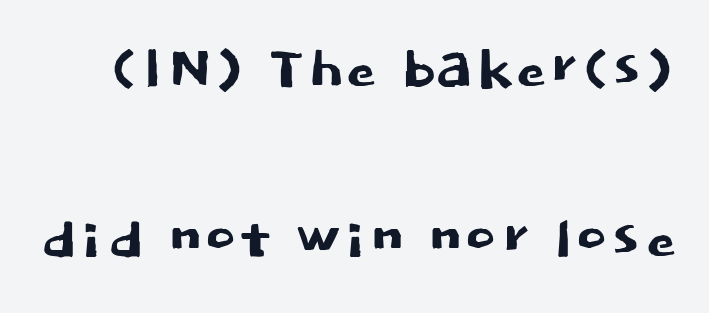
{"serif": "no", "italic": "no", "width": "normal", "stroke_contrast": "low", "x_height": "large", "monospaced": "no", "underline": "no", "line_spacing": "loose", "line_spacing_ratio": 2.21, "letter_spacing": "normal", "letter_spacing_em": 0.0, "glyph_px": 77}
